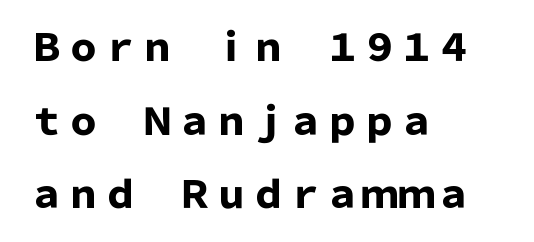
This rendering uses left alignment, leaving the right contour irregular. Unlike a traditional serif, this face leaves its strokes unadorned. A great deal of white space separates one row of letters from the next. Each letter keeps its own natural width here, so spacing adapts to shape. Unmarked baselines from the first word to the last.
